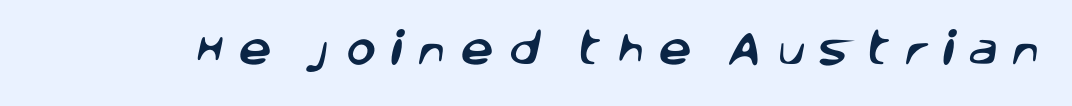
Q: Is the typeface a serif or a sans-serif typeface? A: Sans-serif.
Q: Is the text underlined? A: No.
Q: Is the spacing between letters normal or unusually wide? A: Unusually wide.
Q: Width (condensed, normal, or wide)? A: Normal.
Q: Stroke contrast? A: Low.
Q: x-height? A: Large.
Q: Monospaced? A: No.
